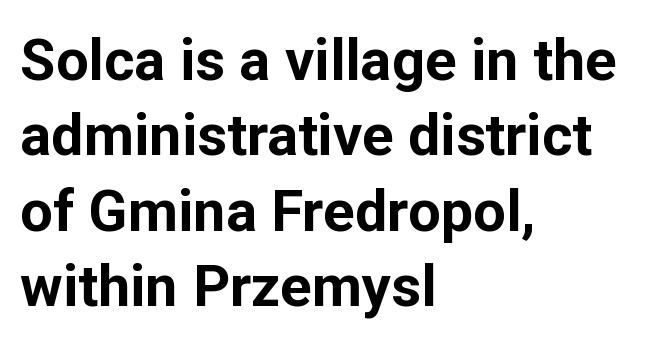
The image shows 58 px bold sans-serif type, upright; set left-aligned, normal line spacing (1.3x), normal letter spacing, not underlined; low stroke contrast and a medium x-height.
